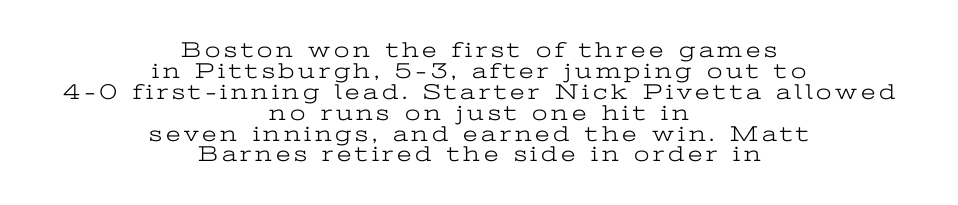
Q: Is the text bold? A: No.
Q: Is the text italic (slanted)? A: No, it is upright.
Q: Is the text underlined? A: No.
Q: How is the paragraph aligned? A: Centered.
Q: Is the spacing between lines tight, normal or loose? A: Tight.
